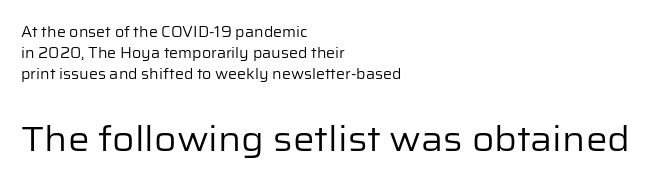
Notice how descenders clear the ascenders below comfortably — that's standard leading. The letters in the lower block stand taller than those in the block above. Nope, no serifs anywhere on these letters. Decoration check: the copy has no underline.
